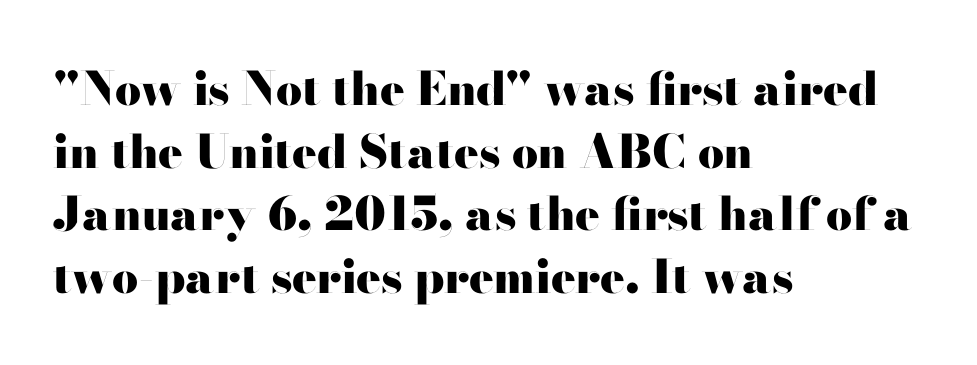
Q: Is the text bold? A: Yes.
Q: Is the text italic (slanted)? A: No, it is upright.
Q: Is the typeface a serif or a sans-serif typeface? A: Sans-serif.
Q: Is the text underlined? A: No.
Q: How is the paragraph aligned? A: Left-aligned.
Q: Is the spacing between letters normal or unusually wide? A: Normal.
Q: Is the spacing between lines tight, normal or loose? A: Normal.
Q: Width (condensed, normal, or wide)? A: Wide.
Q: Stroke contrast? A: High.
Q: x-height? A: Small.
Q: Monospaced? A: No.
